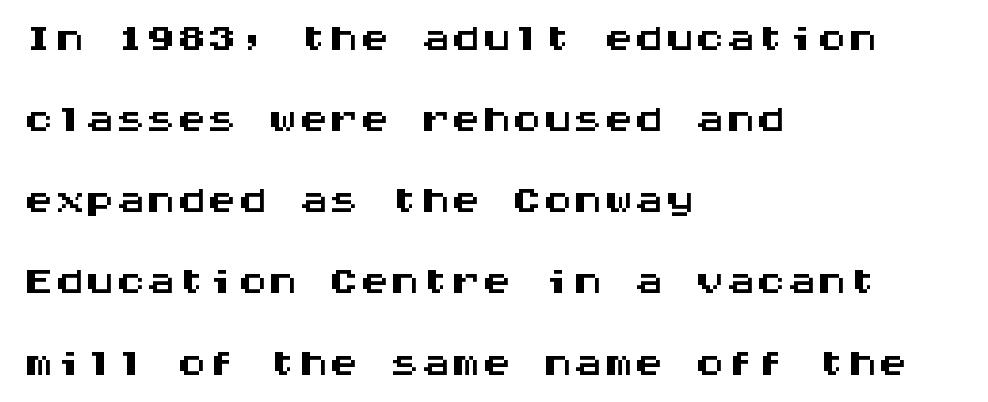
{"serif": "no", "italic": "no", "width": "wide", "stroke_contrast": "medium", "x_height": "large", "monospaced": "yes", "underline": "no", "align": "left", "line_spacing": "normal", "line_spacing_ratio": 1.33, "letter_spacing": "normal", "letter_spacing_em": 0.0, "glyph_px": 61}
